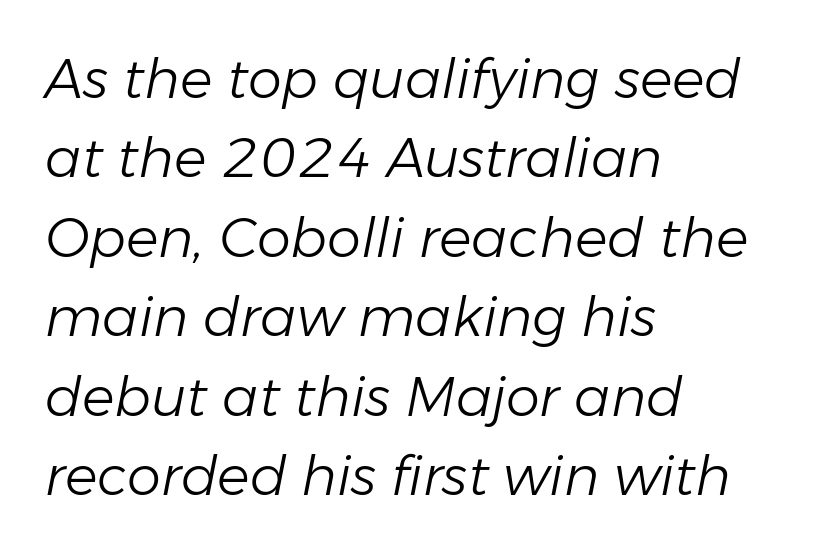
{"italic": "yes", "lean": "right", "slant_degrees": 11, "bold": "no", "weight": "light", "width": "normal", "stroke_contrast": "low", "x_height": "medium", "monospaced": "no", "underline": "no", "align": "left", "line_spacing": "normal", "line_spacing_ratio": 1.47, "letter_spacing": "normal", "letter_spacing_em": 0.0, "glyph_px": 54}
